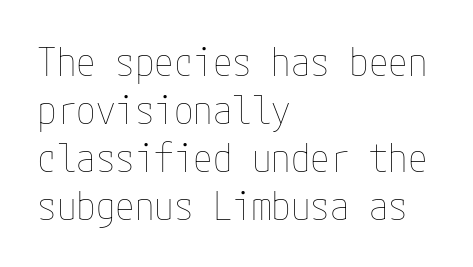
{"italic": "no", "bold": "no", "weight": "thin", "width": "condensed", "stroke_contrast": "low", "x_height": "medium", "underline": "no", "align": "left", "line_spacing_ratio": 1.23, "letter_spacing": "normal", "letter_spacing_em": 0.0, "glyph_px": 39}
